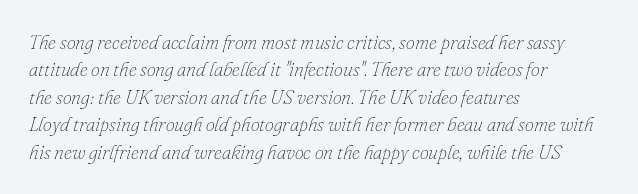
Does the copy run flush right? No — it runs flush left. Looking at the ascenders, they clearly lean. Summary of vertical rhythm: regular, with standard interline spacing. Plain, unruled lines of type.
